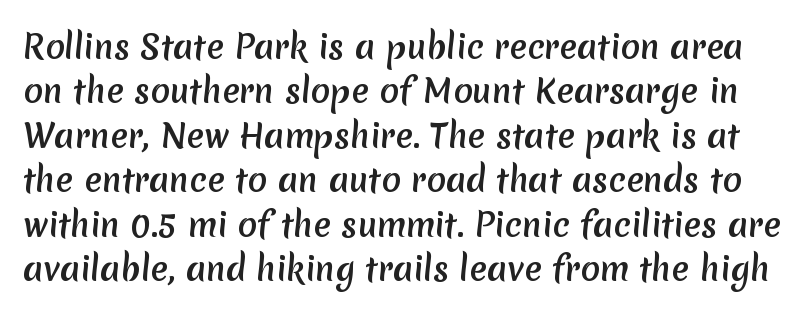
Q: Is the typeface a serif or a sans-serif typeface? A: Sans-serif.
Q: Is the text underlined? A: No.
Q: Is the spacing between letters normal or unusually wide? A: Normal.
Q: Is the spacing between lines tight, normal or loose? A: Normal.
Q: Width (condensed, normal, or wide)? A: Normal.
Q: Stroke contrast? A: Medium.
Q: x-height? A: Medium.
Q: Monospaced? A: No.
